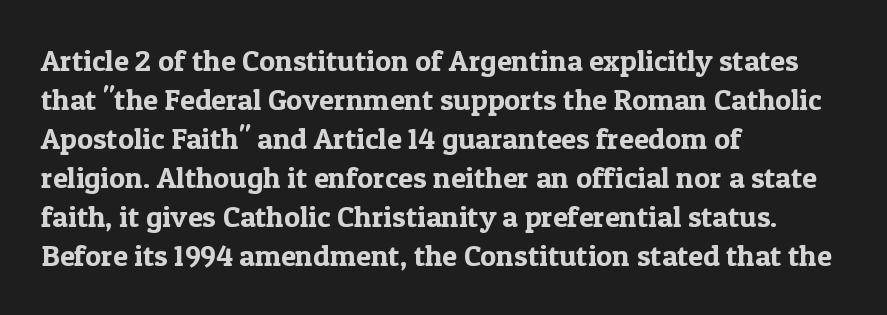
The typeface chosen for these lines features serifs. Nope, not italic — everything's standing straight. Look at the tracking — it's just the regular setting, nothing added. Horizontally, the lines are justified to the leading edge only. Here the designer chose a conventional face with non-uniform glyph widths.
